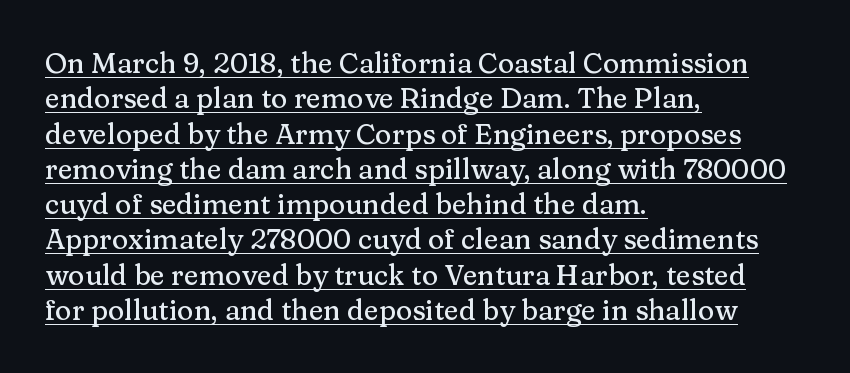
Q: Is the text italic (slanted)? A: No, it is upright.
Q: Is the typeface a serif or a sans-serif typeface? A: Serif.
Q: Is the text underlined? A: Yes.
Q: How is the paragraph aligned? A: Left-aligned.
Q: Is the spacing between letters normal or unusually wide? A: Normal.
Q: Is the spacing between lines tight, normal or loose? A: Normal.
Q: Width (condensed, normal, or wide)? A: Normal.
Q: Stroke contrast? A: Medium.
Q: x-height? A: Medium.
Q: Monospaced? A: No.
